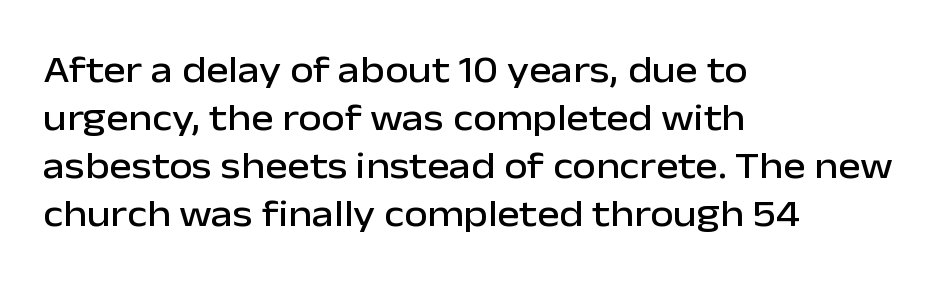
Is the letter spacing exaggerated? No — it looks like the ordinary default. The rendering uses natural spacing where letterforms have individual widths. Posture: upright roman. Summary of vertical rhythm: regular, with standard interline spacing. Notice how the passage keeps a crisp vertical edge on the left only.
